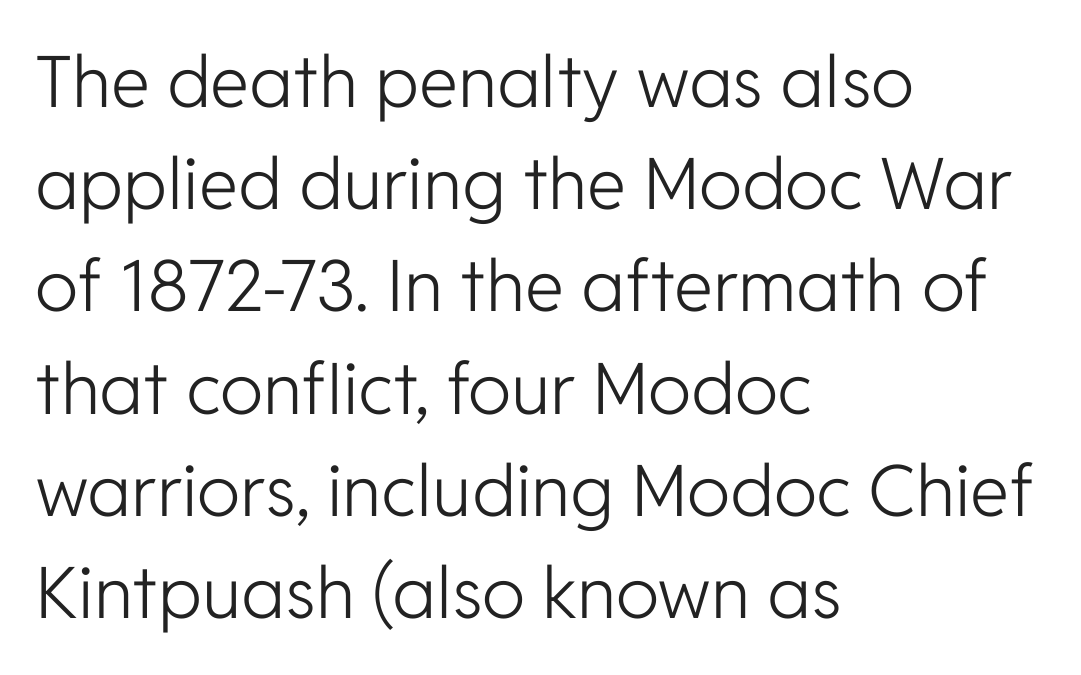
The image shows 71 px light sans-serif type, upright; set left-aligned, normal line spacing (1.44x), normal letter spacing, not underlined; low stroke contrast and a medium x-height.
